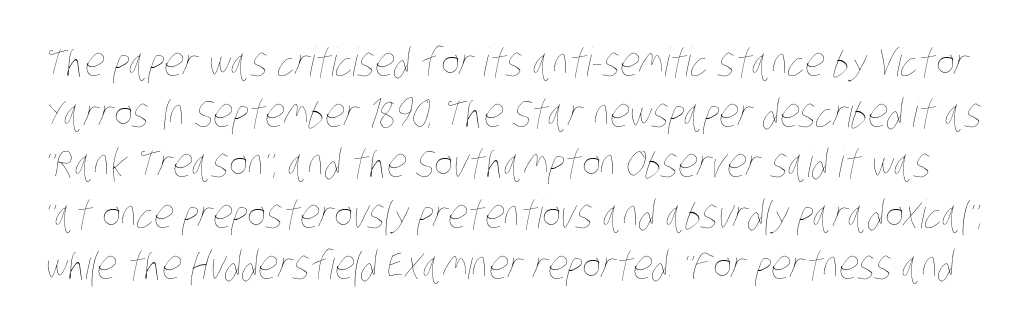
Note the varied advance widths — an 'i' is clearly narrower than an 'm'. The weight tops out at a normal text grade. Honestly, the row spacing looks completely unremarkable. The letterforms sit shoulder to shoulder at normal distance. Descender tails drop into unmarked territory.
